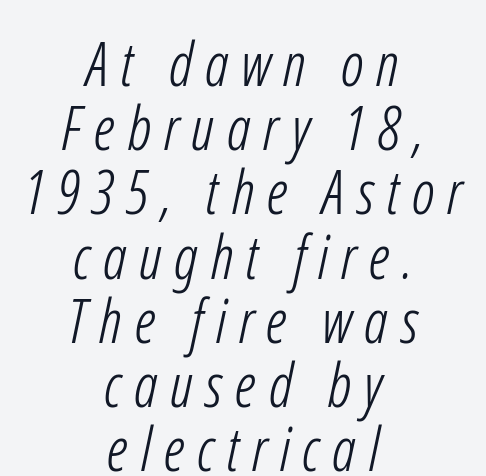
{"serif": "no", "bold": "no", "weight": "light", "width": "condensed", "stroke_contrast": "low", "x_height": "medium", "monospaced": "no", "underline": "no", "align": "center", "line_spacing": "tight", "line_spacing_ratio": 1.07, "letter_spacing": "wide", "letter_spacing_em": 0.21, "glyph_px": 60}
